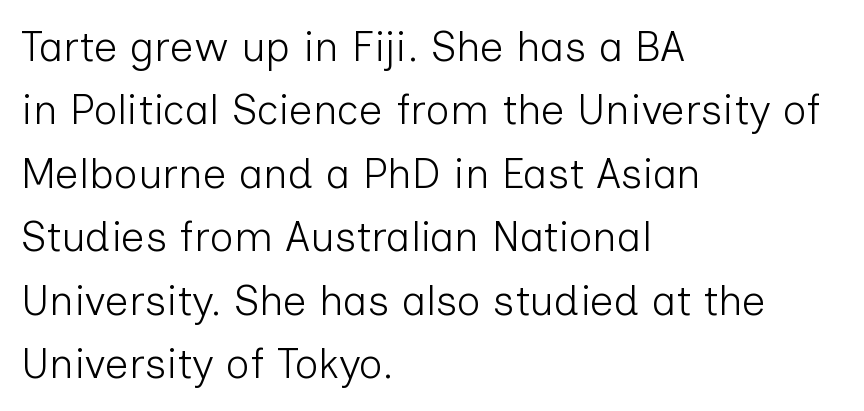
The image shows 42 px light sans-serif type, upright; set left-aligned, normal line spacing (1.51x), normal letter spacing, not underlined; low stroke contrast and a medium x-height.
